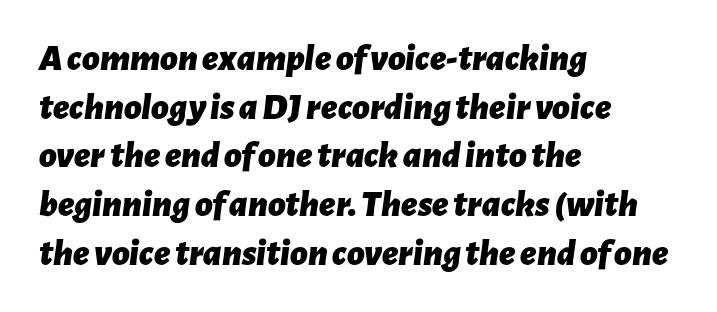
The image shows 38 px bold type, italic (leaning right); set left-aligned, normal line spacing (1.28x), normal letter spacing, not underlined; low stroke contrast and a medium x-height.
